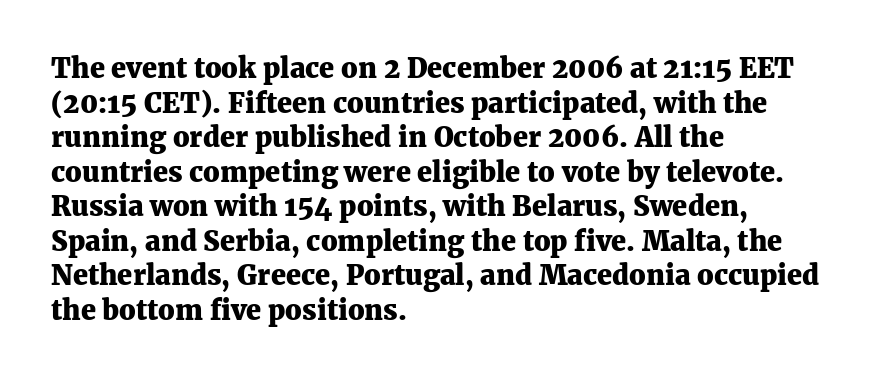
{"italic": "no", "bold": "yes", "underline": "no", "align": "left", "line_spacing": "normal", "line_spacing_ratio": 1.28, "letter_spacing": "normal", "letter_spacing_em": 0.0, "glyph_px": 27}
